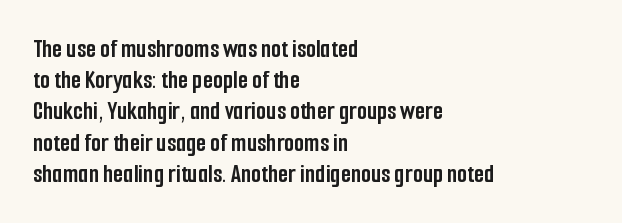
The image shows 26 px bold type, upright; set left-aligned, line spacing 1.2x, normal letter spacing, not underlined.
